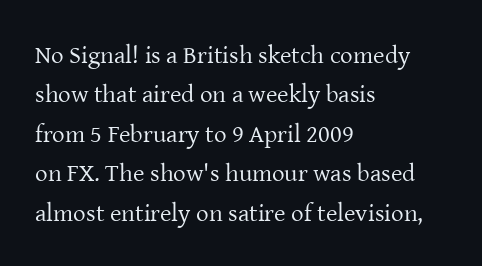
The image shows 25 px text type, upright; set left-aligned, normal line spacing (1.58x), normal letter spacing, not underlined.
